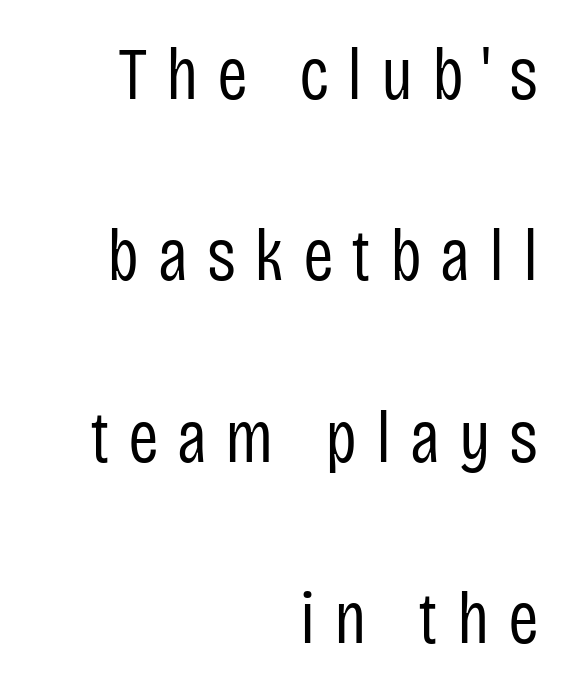
The image shows 74 px regular-weight, condensed sans-serif type, upright; set right-aligned, loose line spacing (2.45x), unusually wide letter spacing (+0.25 em), not underlined; low stroke contrast and a large x-height.
